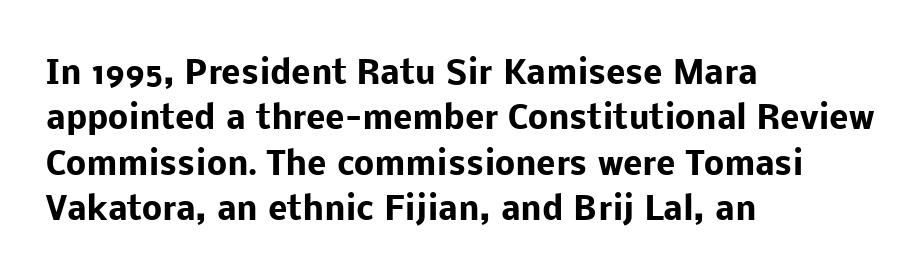
Q: Is the text bold? A: Yes.
Q: Is the text italic (slanted)? A: No, it is upright.
Q: Is the typeface a serif or a sans-serif typeface? A: Sans-serif.
Q: Is the text underlined? A: No.
Q: How is the paragraph aligned? A: Left-aligned.
Q: Is the spacing between letters normal or unusually wide? A: Normal.
Q: Is the spacing between lines tight, normal or loose? A: Normal.
Q: Width (condensed, normal, or wide)? A: Normal.
Q: Stroke contrast? A: Low.
Q: x-height? A: Medium.
Q: Monospaced? A: No.
